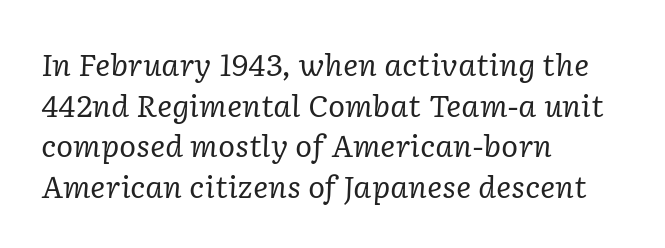
Q: Is the text bold? A: No.
Q: Is the text italic (slanted)? A: Yes, it leans right by about 2 degrees.
Q: Is the typeface a serif or a sans-serif typeface? A: Serif.
Q: Is the text underlined? A: No.
Q: How is the paragraph aligned? A: Left-aligned.
Q: Is the spacing between letters normal or unusually wide? A: Normal.
Q: Is the spacing between lines tight, normal or loose? A: Normal.
Q: Width (condensed, normal, or wide)? A: Normal.
Q: Stroke contrast? A: Low.
Q: x-height? A: Medium.
Q: Monospaced? A: No.
